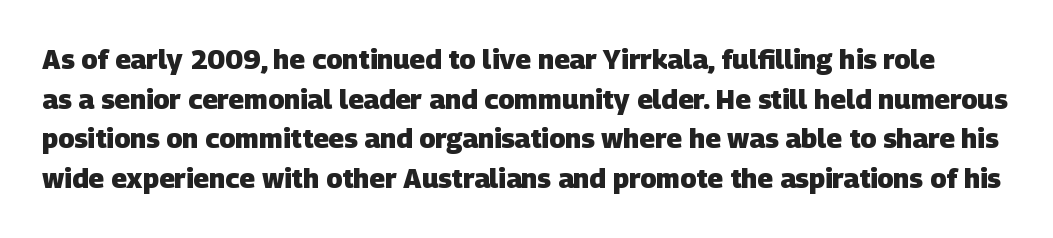
Clear beneath every line of the passage. The leading is moderate, giving the passage an even texture. Here the glyphs are tracked normally, forming tight word shapes. Every letter is thick-stroked: bold, no question.
